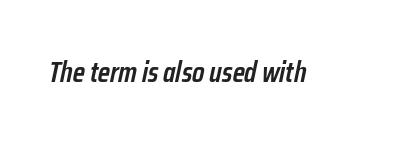
{"italic": "yes", "lean": "right", "slant_degrees": 12, "bold": "semi", "weight": "semibold", "width": "condensed", "stroke_contrast": "low", "x_height": "medium", "monospaced": "no", "underline": "no", "letter_spacing": "normal", "letter_spacing_em": 0.0, "glyph_px": 29}
